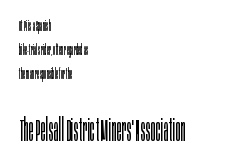
The image shows 31 px light, condensed sans-serif type, upright; set left-aligned, line spacing 1.71x, normal letter spacing, not underlined; the second (bottom) block is 2.21x larger; low stroke contrast and a large x-height.
